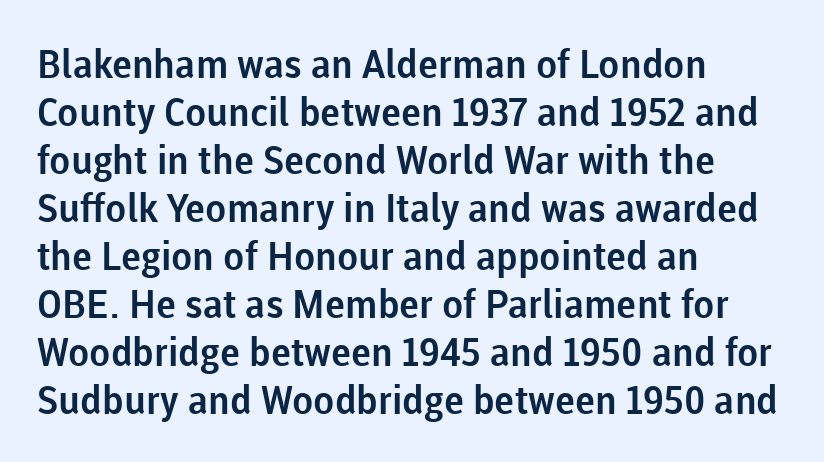
This rendering leaves character spacing at its baseline value. The passage shown is typed in a proportional face where columns would drift. The rendering shows plain stroke endings on the letterforms — a sans-serif design. The letters stand upright; this is a roman face. Horizontally, the lines are justified to the leading edge only.
